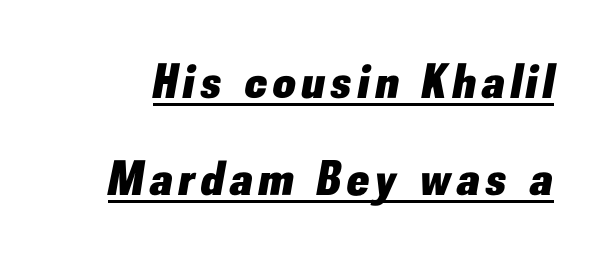
A great deal of white space separates one row of letters from the next. Decoration check: the copy is underlined. In terms of weight, the rendering is a true, heavy bold. Here the designer chose a conventional face with non-uniform glyph widths. Yep, that's italic — everything's leaning.
